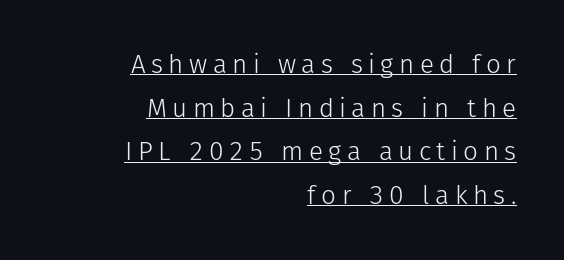
The text block is weighted toward the right margin, trailing off unevenly leftward. Is there much room between lines? A standard amount, neither cramped nor airy. Summary of weight: not heavy and not bold. Ordinary non-slanted type is in use. Decoration check: the copy is underlined.
